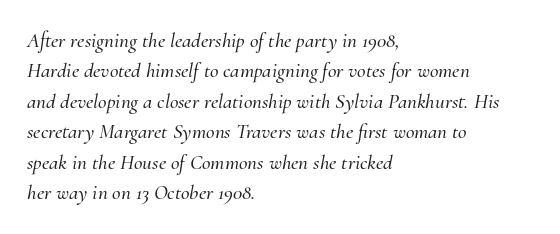
The image shows 21 px text type, italic (leaning right); set left-aligned, normal line spacing (1.45x), normal letter spacing, not underlined.
